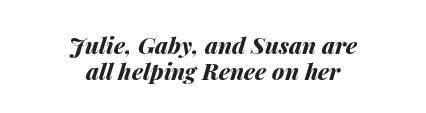
Q: Is the text bold? A: Yes.
Q: Is the text italic (slanted)? A: Yes, it leans right by about 14 degrees.
Q: Is the text underlined? A: No.
Q: How is the paragraph aligned? A: Centered.
Q: Is the spacing between letters normal or unusually wide? A: Normal.
Q: Is the spacing between lines tight, normal or loose? A: Tight.
